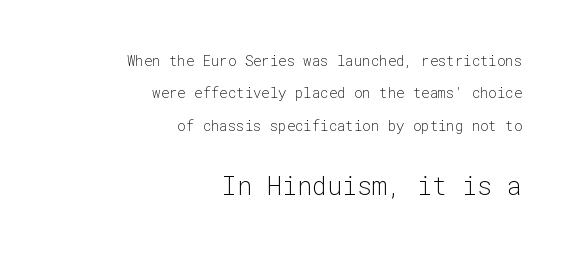
Is the stroke heavy? The answer is a plain regular-or-lighter. The later block is typeset at a bigger size than the earlier block. Horizontal bands of white between lines are thick stripes. The words here are not underlined.
